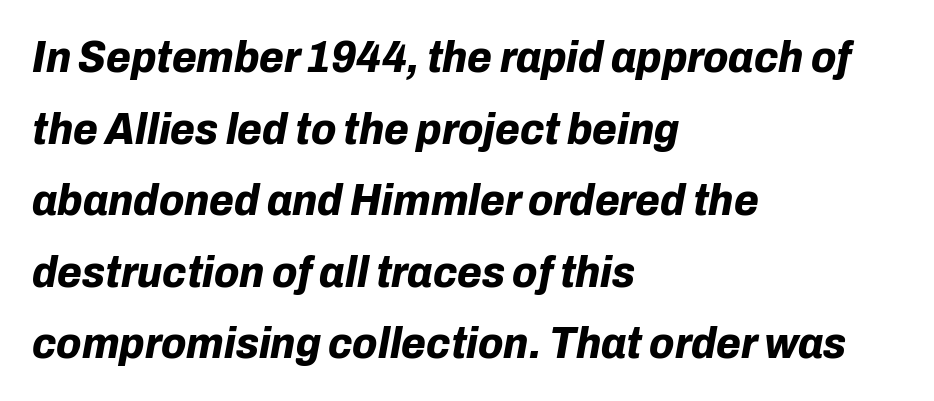
Q: Is the text bold? A: Yes.
Q: Is the text italic (slanted)? A: Yes, it leans right by about 10 degrees.
Q: Is the text underlined? A: No.
Q: How is the paragraph aligned? A: Left-aligned.
Q: Is the spacing between letters normal or unusually wide? A: Normal.
Q: Is the spacing between lines tight, normal or loose? A: Normal.
Q: Width (condensed, normal, or wide)? A: Normal.
Q: Stroke contrast? A: Low.
Q: x-height? A: Medium.
Q: Monospaced? A: No.
